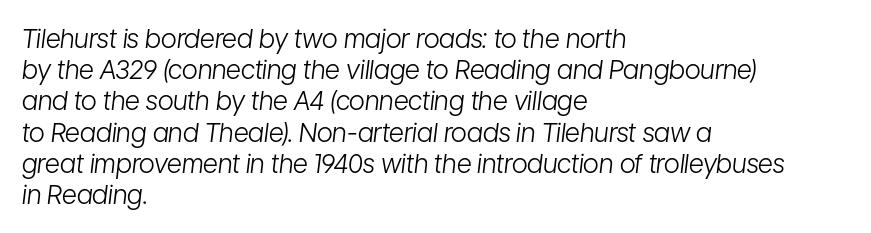
Nobody drew a line under any word here. Heaviness? Minimal to ordinary, like unemphasized prose. Nothing unusual about the tracking: characters are spaced as the font intends. Each line starts at the same left margin while the right side varies. Italic: yes, the glyphs are oblique.
